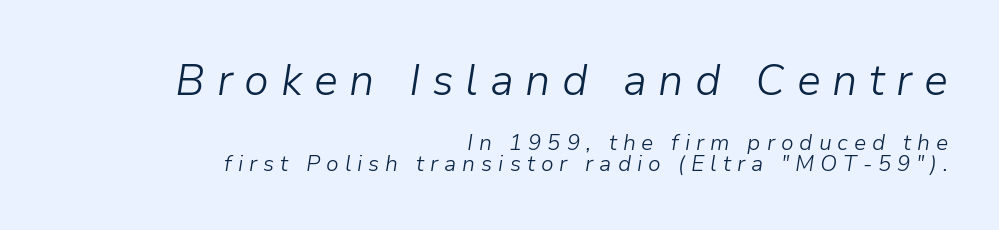
This sample is right-justified, so line beginnings fall wherever the words allow. One glance says dense: line gaps are narrower than usual. Rendered with sloped, italic letterforms. This is not heavy type; no bold has been used. Look at the tracking — it's clearly loosened, letters drifting apart. Scale decreases going downward across the two blocks.
